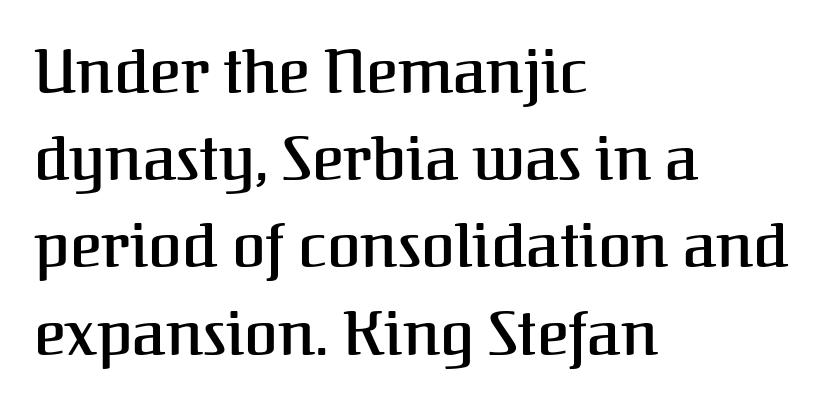
{"serif": "yes", "italic": "no", "width": "normal", "stroke_contrast": "medium", "x_height": "medium", "monospaced": "no", "underline": "no", "align": "left", "line_spacing": "normal", "line_spacing_ratio": 1.43, "letter_spacing": "normal", "letter_spacing_em": 0.0, "glyph_px": 61}
